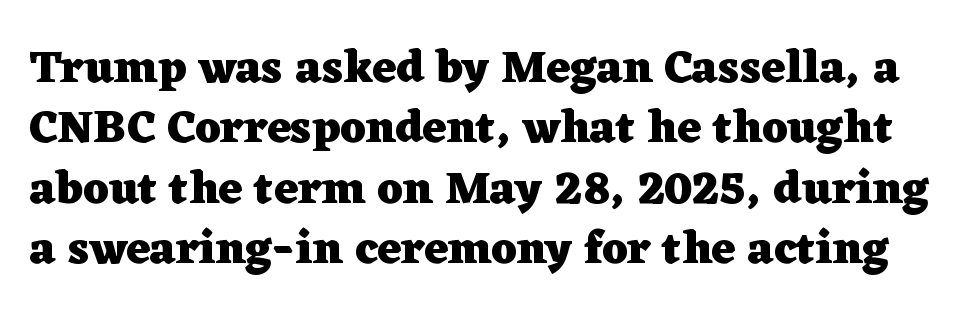
Q: Is the text bold? A: Yes.
Q: Is the text italic (slanted)? A: No, it is upright.
Q: Is the typeface a serif or a sans-serif typeface? A: Serif.
Q: Is the text underlined? A: No.
Q: Is the spacing between letters normal or unusually wide? A: Normal.
Q: Is the spacing between lines tight, normal or loose? A: Normal.
Q: Width (condensed, normal, or wide)? A: Wide.
Q: Stroke contrast? A: Low.
Q: x-height? A: Medium.
Q: Monospaced? A: No.
